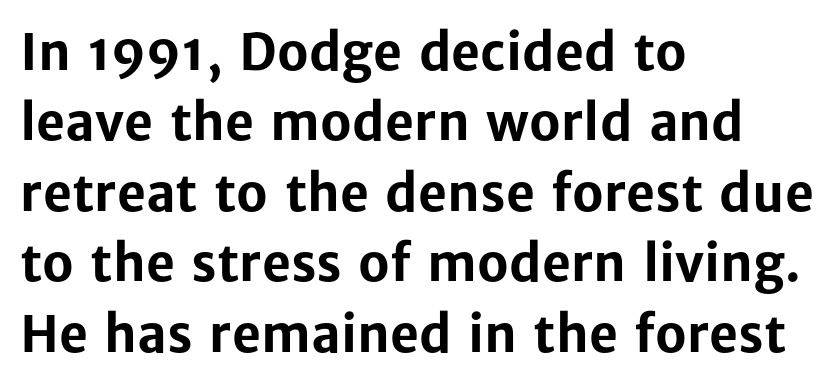
The image shows 50 px bold sans-serif type, upright; set left-aligned, normal line spacing (1.41x), normal letter spacing, not underlined; low stroke contrast and a medium x-height.
